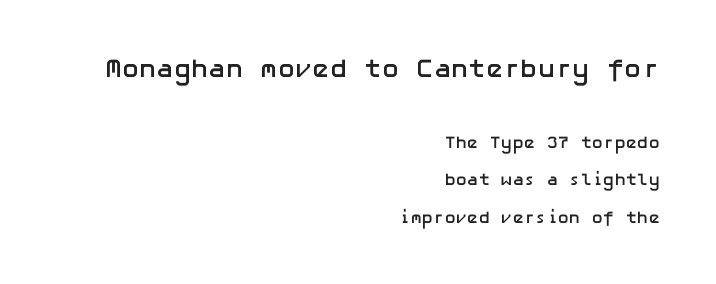
Q: Is the text bold? A: Yes.
Q: Is the text italic (slanted)? A: No, it is upright.
Q: Is the text underlined? A: No.
Q: How is the paragraph aligned? A: Right-aligned.
Q: Is the spacing between letters normal or unusually wide? A: Normal.
Q: Is the spacing between lines tight, normal or loose? A: Loose.
Q: Which block of text is set in a larger size, the first (top) or the second (bottom)? A: The first (top) one.
